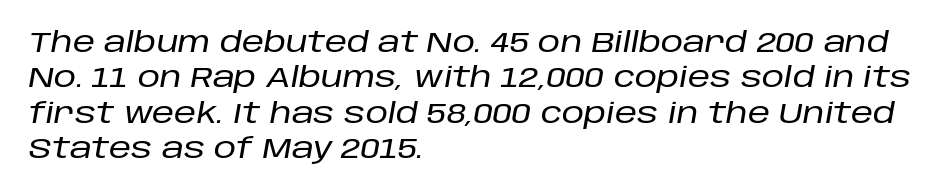
{"italic": "yes", "lean": "right", "slant_degrees": 10, "width": "normal", "stroke_contrast": "low", "x_height": "large", "monospaced": "no", "underline": "no", "align": "left", "line_spacing": "normal", "line_spacing_ratio": 1.26, "letter_spacing": "normal", "letter_spacing_em": 0.0, "glyph_px": 28}
